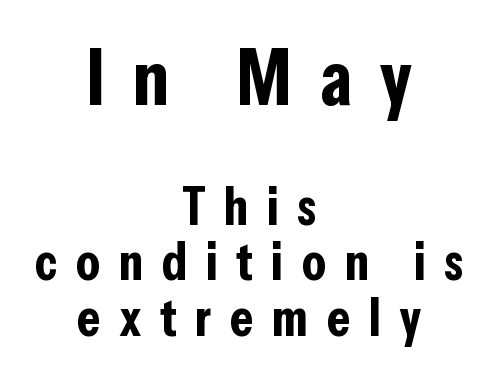
Q: Is the text bold? A: Yes.
Q: Is the text italic (slanted)? A: No, it is upright.
Q: Is the typeface a serif or a sans-serif typeface? A: Sans-serif.
Q: Is the text underlined? A: No.
Q: How is the paragraph aligned? A: Centered.
Q: Is the spacing between letters normal or unusually wide? A: Unusually wide.
Q: Is the spacing between lines tight, normal or loose? A: Tight.
Q: Which block of text is set in a larger size, the first (top) or the second (bottom)? A: The first (top) one.
Q: Width (condensed, normal, or wide)? A: Condensed.
Q: Stroke contrast? A: Low.
Q: x-height? A: Medium.
Q: Monospaced? A: No.
